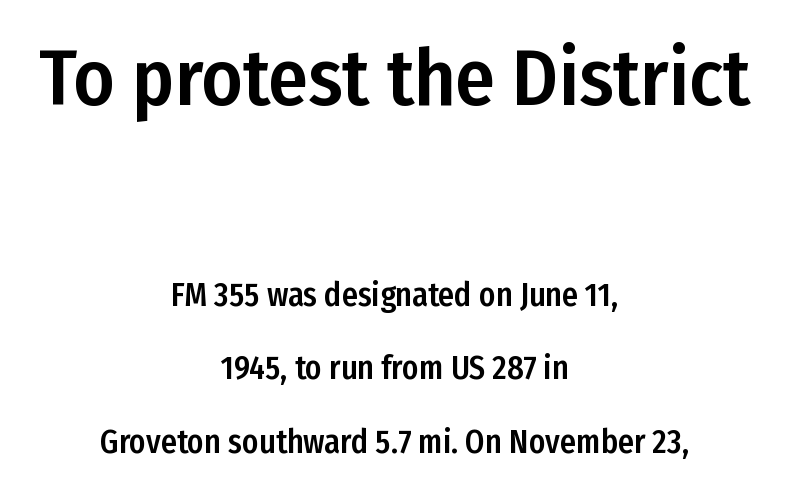
The image shows 79 px condensed sans-serif type, upright; set centered, loose line spacing (2.3x), normal letter spacing, not underlined; the first (top) block is 2.47x larger; low stroke contrast and a medium x-height.
